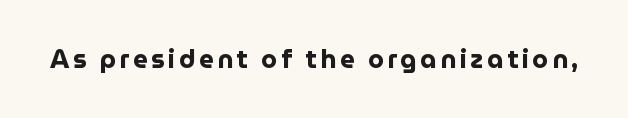
{"italic": "no", "bold": "yes", "underline": "no", "glyph_px": 26}
